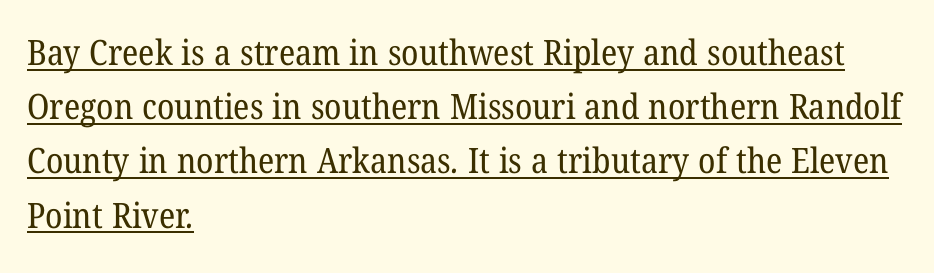
The image shows 35 px regular-weight serif type; set left-aligned, normal line spacing (1.55x), normal letter spacing, underlined; low stroke contrast and a medium x-height.
